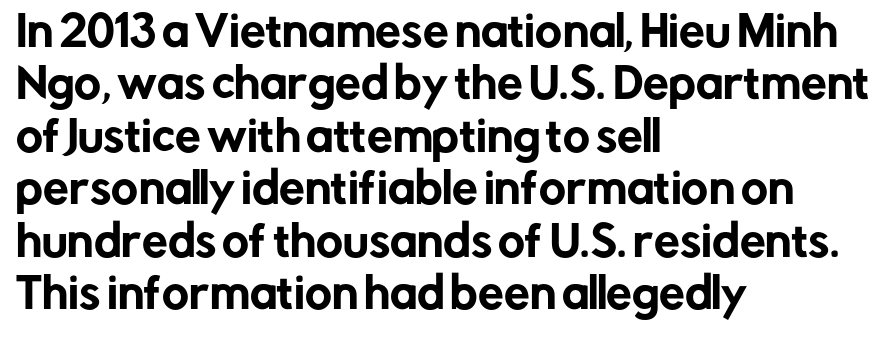
{"serif": "no", "italic": "no", "width": "normal", "stroke_contrast": "low", "x_height": "medium", "monospaced": "no", "underline": "no", "align": "left", "line_spacing": "normal", "line_spacing_ratio": 1.28, "letter_spacing": "normal", "letter_spacing_em": 0.0, "glyph_px": 41}
